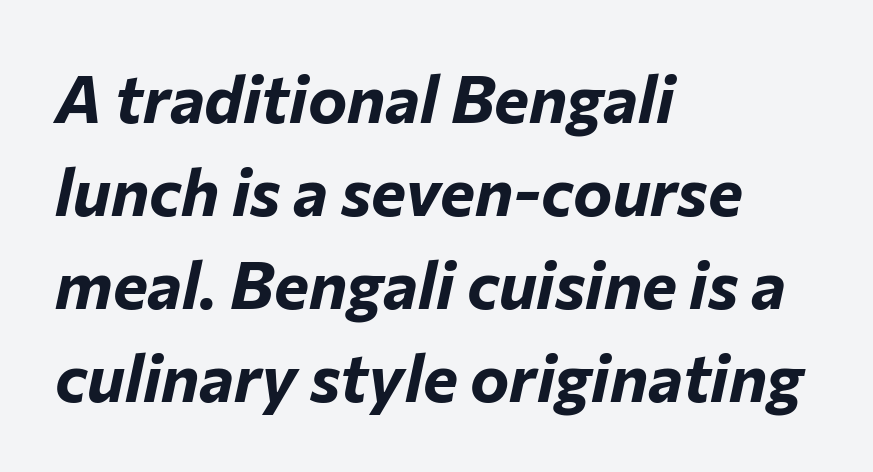
Left-aligned paragraph, ragged on the right. Default kerning and tracking; the words read as compact shapes. Type without underlining. Successive baselines arrive at the customary interval.
